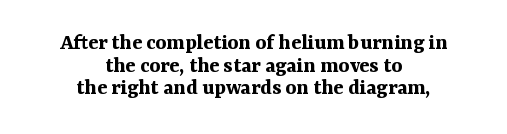
Q: Is the text bold? A: Yes.
Q: Is the text italic (slanted)? A: No, it is upright.
Q: Is the text underlined? A: No.
Q: How is the paragraph aligned? A: Centered.
Q: Is the spacing between letters normal or unusually wide? A: Normal.
Q: Is the spacing between lines tight, normal or loose? A: Tight.
